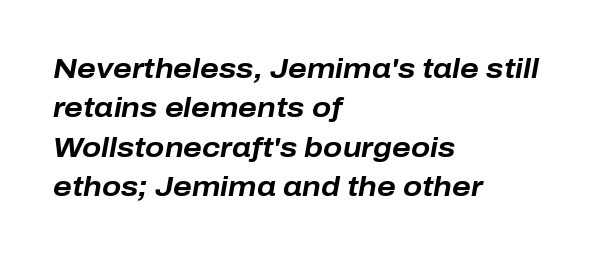
Glance below the letters and you will spot only blank space. Caption: standard tracking, unaltered. I'd describe the lettering as bold — thick and assertive. Does the copy run flush right? No — it runs flush left. Slant detected: the letters are inclined. Is this a fixed-width face? No — the glyphs have proportional, varying widths.
